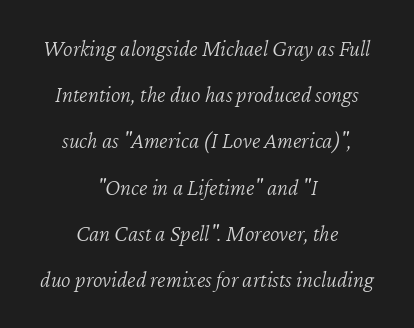
{"italic": "yes", "lean": "right", "slant_degrees": 12, "bold": "no", "underline": "no", "align": "center", "line_spacing": "loose", "line_spacing_ratio": 2.01, "letter_spacing": "normal", "letter_spacing_em": 0.0, "glyph_px": 23}
